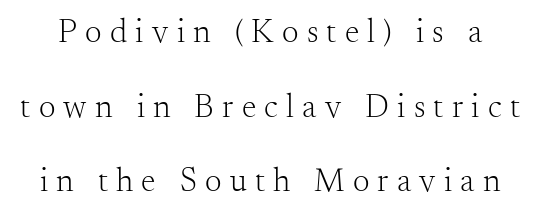
This is the regular roman posture of the typeface. Tracking value appears strongly positive — letters spread wide. Check under the words: just untouched page. Weight: not bold — regular or lighter.
